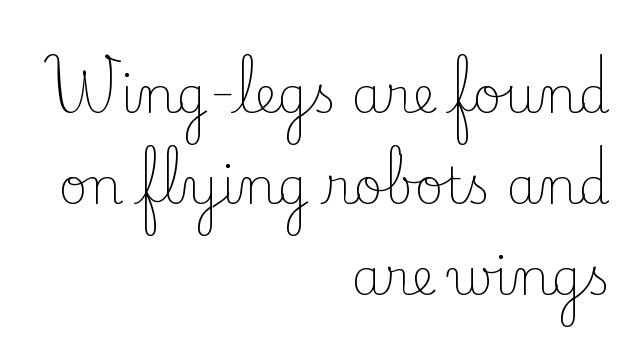
Proportional: the letters do not fall into vertical columns. You can tell from the footed stems that serif type was used. Weight: regular or lighter. This sample uses plain, unmodified letter spacing. Anything drawn beneath the words? Only blank space. The paragraph has a hard right edge and a soft left edge.
